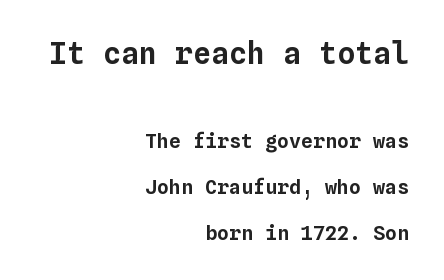
Q: Is the text italic (slanted)? A: No, it is upright.
Q: Is the text underlined? A: No.
Q: How is the paragraph aligned? A: Right-aligned.
Q: Is the spacing between letters normal or unusually wide? A: Normal.
Q: Is the spacing between lines tight, normal or loose? A: Loose.
Q: Which block of text is set in a larger size, the first (top) or the second (bottom)? A: The first (top) one.
Q: Width (condensed, normal, or wide)? A: Normal.
Q: Stroke contrast? A: Low.
Q: x-height? A: Medium.
Q: Monospaced? A: Yes.
